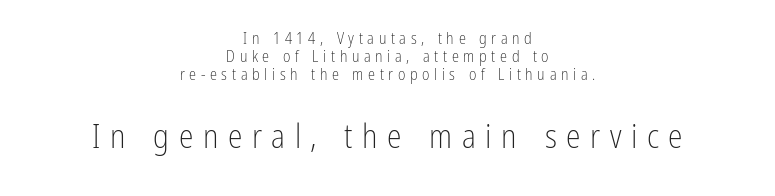
Q: Is the text bold? A: No.
Q: Is the text italic (slanted)? A: No, it is upright.
Q: Is the typeface a serif or a sans-serif typeface? A: Sans-serif.
Q: Is the text underlined? A: No.
Q: How is the paragraph aligned? A: Centered.
Q: Is the spacing between letters normal or unusually wide? A: Unusually wide.
Q: Is the spacing between lines tight, normal or loose? A: Tight.
Q: Which block of text is set in a larger size, the first (top) or the second (bottom)? A: The second (bottom) one.
Q: Width (condensed, normal, or wide)? A: Condensed.
Q: Stroke contrast? A: Low.
Q: x-height? A: Medium.
Q: Monospaced? A: No.
